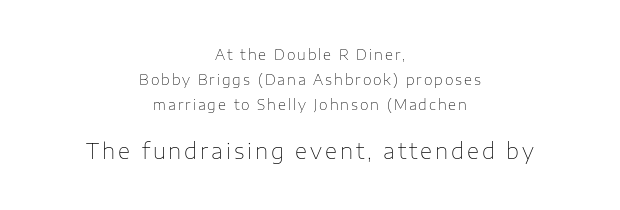
{"italic": "no", "bold": "no", "underline": "no", "align": "center", "line_spacing_ratio": 1.8, "larger_block": "second", "size_ratio": 1.5, "glyph_px": 21}
